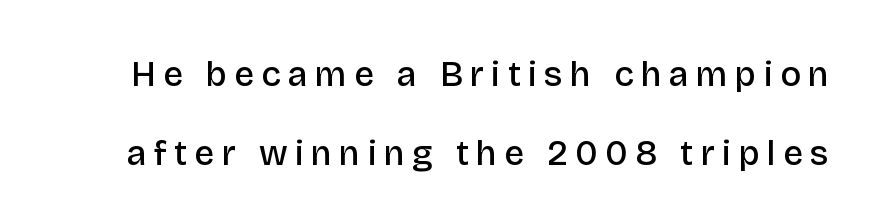
The image shows 35 px semibold sans-serif type, upright; set loose line spacing (2.25x), unusually wide letter spacing (+0.21 em), not underlined; low stroke contrast and a large x-height.
